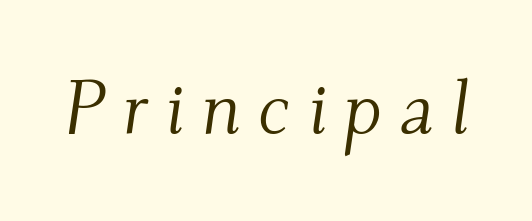
Caption: expanded tracking, letters set apart. Is this a fixed-width face? No — the glyphs have proportional, varying widths. Clear beneath every line of the passage. The characters are drawn with everyday or finer stroke widths. The font family rendered here belongs to the serif group.
